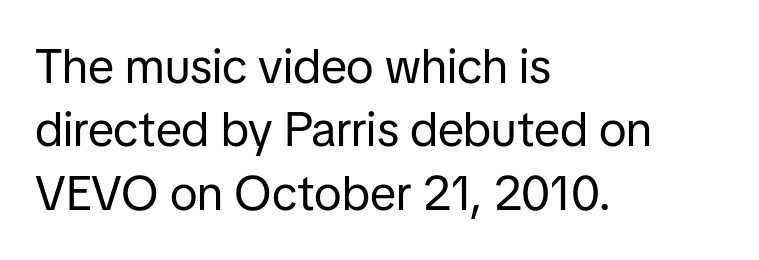
The image shows 48 px regular-weight sans-serif type, upright; set left-aligned, normal line spacing (1.32x), normal letter spacing, not underlined; low stroke contrast and a medium x-height.
